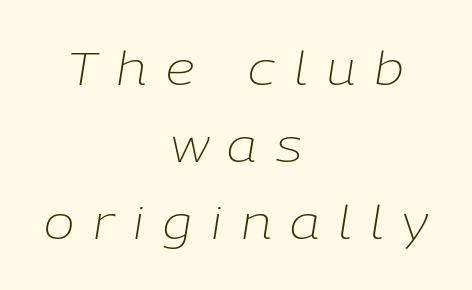
Q: Is the text bold? A: No.
Q: Is the text italic (slanted)? A: Yes, it leans right by about 9 degrees.
Q: Is the text underlined? A: No.
Q: How is the paragraph aligned? A: Centered.
Q: Is the spacing between letters normal or unusually wide? A: Unusually wide.
Q: Is the spacing between lines tight, normal or loose? A: Normal.
Q: Width (condensed, normal, or wide)? A: Normal.
Q: Stroke contrast? A: Low.
Q: x-height? A: Medium.
Q: Monospaced? A: No.
